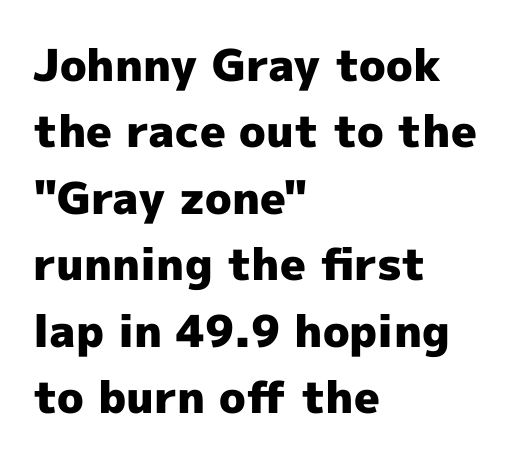
The image shows 44 px heavy sans-serif type, upright; set left-aligned, normal line spacing (1.51x), normal letter spacing, not underlined; a medium x-height.
